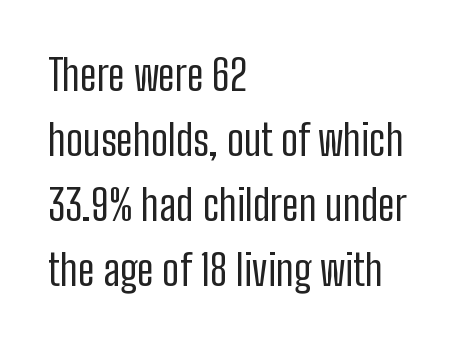
{"serif": "no", "italic": "no", "bold": "no", "weight": "regular", "width": "condensed", "stroke_contrast": "low", "x_height": "medium", "monospaced": "no", "underline": "no", "align": "left", "line_spacing": "normal", "line_spacing_ratio": 1.51, "letter_spacing": "normal", "letter_spacing_em": 0.0, "glyph_px": 43}
